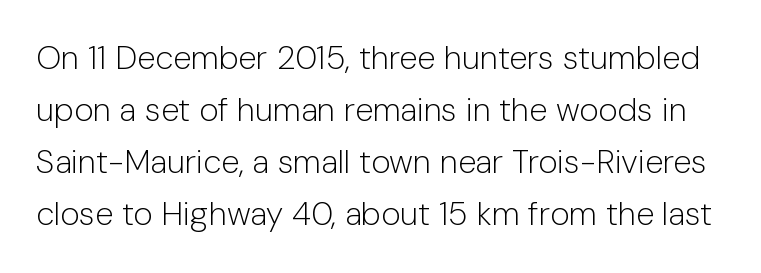
Q: Is the text bold? A: No.
Q: Is the text italic (slanted)? A: No, it is upright.
Q: Is the typeface a serif or a sans-serif typeface? A: Sans-serif.
Q: Is the text underlined? A: No.
Q: Is the spacing between letters normal or unusually wide? A: Normal.
Q: Is the spacing between lines tight, normal or loose? A: Normal.
Q: Width (condensed, normal, or wide)? A: Normal.
Q: Stroke contrast? A: Low.
Q: x-height? A: Medium.
Q: Monospaced? A: No.
